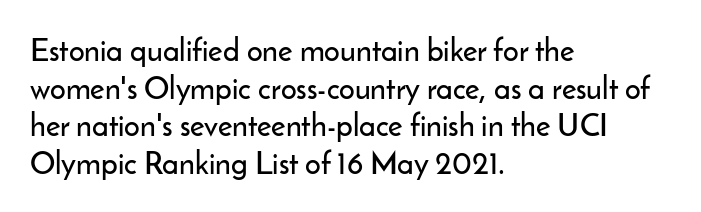
The paragraph has a hard left edge and a soft right edge. Nothing sits at the stroke ends, so this counts as sans-serif. Notice how the stems are strictly vertical — no italics here. You could not count columns in this text — the font is proportionally spaced. Has an underline been added? It has not. Words appear dense and cohesive because spacing is normal.
